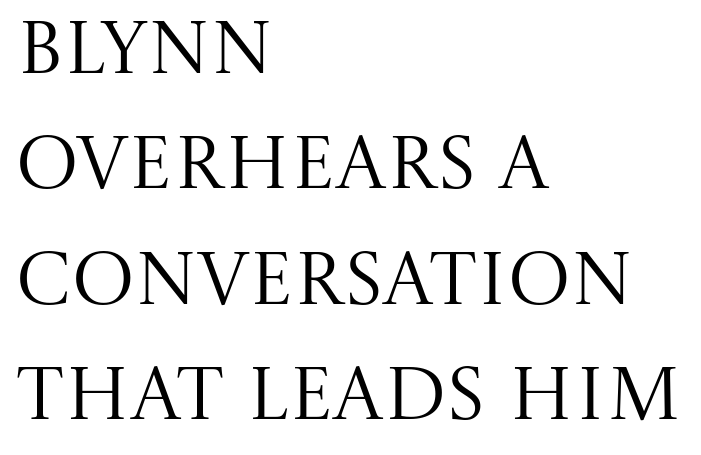
Q: Is the text bold? A: No.
Q: Is the text italic (slanted)? A: No, it is upright.
Q: Is the typeface a serif or a sans-serif typeface? A: Serif.
Q: Is the text underlined? A: No.
Q: How is the paragraph aligned? A: Left-aligned.
Q: Is the spacing between letters normal or unusually wide? A: Normal.
Q: Is the spacing between lines tight, normal or loose? A: Normal.
Q: Width (condensed, normal, or wide)? A: Normal.
Q: Stroke contrast? A: Medium.
Q: x-height? A: Large.
Q: Monospaced? A: No.
